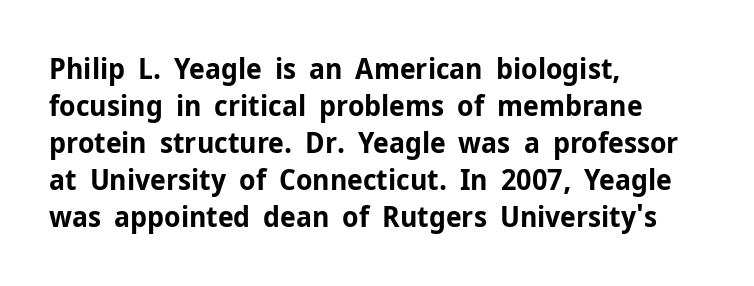
{"serif": "no", "italic": "no", "bold": "yes", "weight": "bold", "width": "normal", "stroke_contrast": "low", "x_height": "medium", "monospaced": "no", "underline": "no", "align": "left", "line_spacing": "normal", "line_spacing_ratio": 1.28, "letter_spacing": "normal", "letter_spacing_em": 0.0, "glyph_px": 29}
